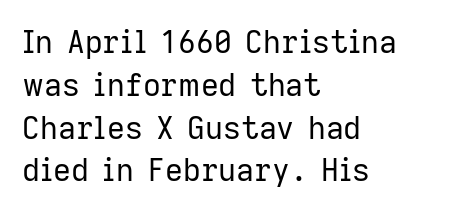
{"serif": "no", "italic": "no", "bold": "no", "weight": "regular", "width": "normal", "stroke_contrast": "low", "x_height": "medium", "monospaced": "no", "underline": "no", "align": "left", "line_spacing": "normal", "line_spacing_ratio": 1.38, "letter_spacing": "normal", "letter_spacing_em": 0.0, "glyph_px": 31}
